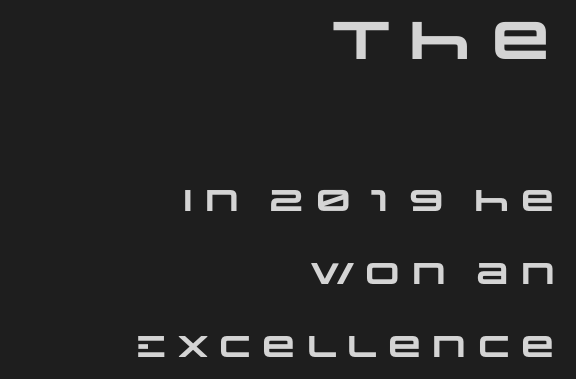
{"serif": "no", "bold": "yes", "weight": "heavy", "width": "wide", "stroke_contrast": "low", "x_height": "large", "monospaced": "no", "underline": "no", "align": "right", "line_spacing": "loose", "line_spacing_ratio": 2.43, "letter_spacing": "normal", "letter_spacing_em": 0.0, "larger_block": "first", "size_ratio": 1.77, "glyph_px": 53}
